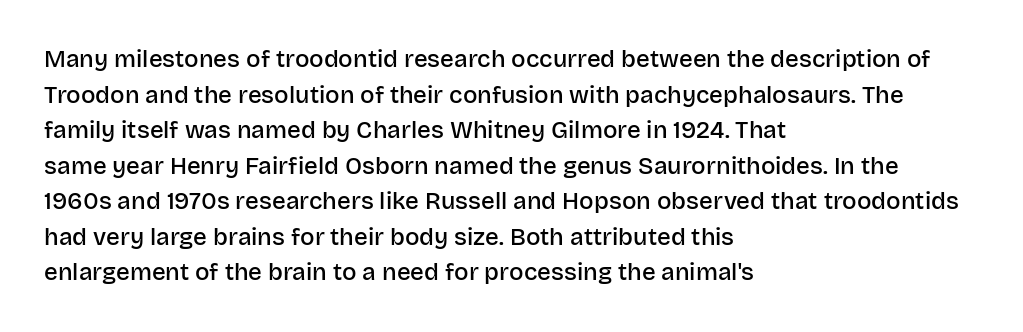
{"italic": "no", "bold": "semi", "underline": "no", "align": "left", "line_spacing": "normal", "line_spacing_ratio": 1.48, "letter_spacing": "normal", "letter_spacing_em": 0.0, "glyph_px": 24}
